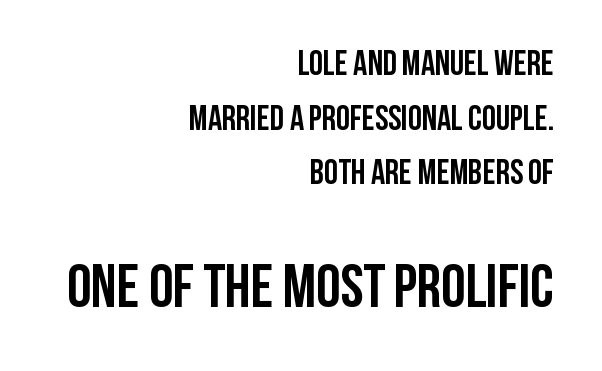
This rendering employs a face without finishing strokes, i.e., a sans-serif. This layout puts the modest block above and the oversized block below. The horizontal fit of the characters is conventional and even. Alignment: flush right.
